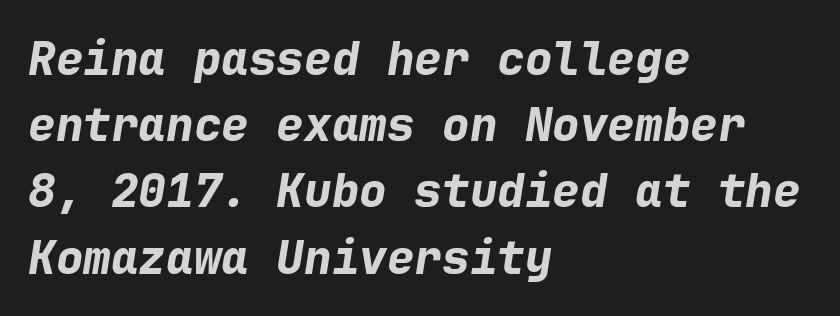
Q: Is the text bold? A: Yes.
Q: Is the text italic (slanted)? A: Yes, it leans right by about 9 degrees.
Q: Is the text underlined? A: No.
Q: How is the paragraph aligned? A: Left-aligned.
Q: Is the spacing between letters normal or unusually wide? A: Normal.
Q: Is the spacing between lines tight, normal or loose? A: Normal.
Q: Width (condensed, normal, or wide)? A: Normal.
Q: Stroke contrast? A: Low.
Q: x-height? A: Medium.
Q: Monospaced? A: Yes.
